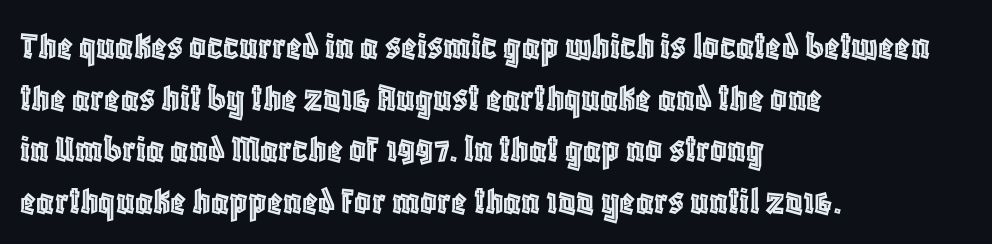
Q: Is the text italic (slanted)? A: No, it is upright.
Q: Is the text underlined? A: No.
Q: How is the paragraph aligned? A: Left-aligned.
Q: Is the spacing between letters normal or unusually wide? A: Normal.
Q: Is the spacing between lines tight, normal or loose? A: Normal.
Q: Width (condensed, normal, or wide)? A: Condensed.
Q: x-height? A: Large.
Q: Monospaced? A: No.
